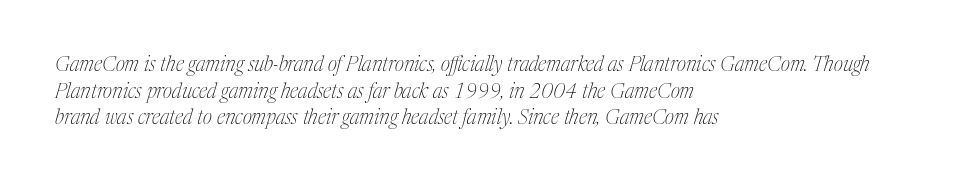
You can tell it's italic because the verticals aren't actually vertical. The face looks like a standard text weight, possibly lighter. Which margin do the lines hug? The left one — the right edge is uneven. Reading down the column, the eye jumps a familiar distance to each next line. Short note: letters normally spaced. The words here are not underlined.
